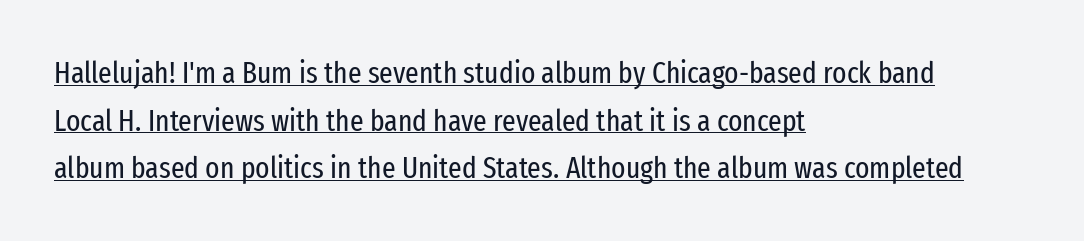
The image shows 30 px regular-weight, condensed sans-serif type, upright; set left-aligned, normal line spacing (1.59x), normal letter spacing, underlined; low stroke contrast and a medium x-height.
